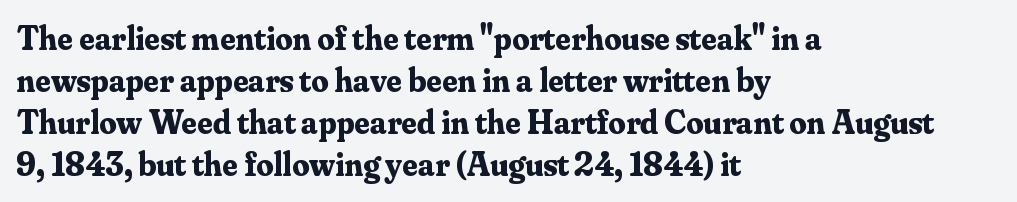
The image shows 34 px bold serif type, upright; set left-aligned, line spacing 1.24x, normal letter spacing, not underlined; medium stroke contrast and a small x-height.
